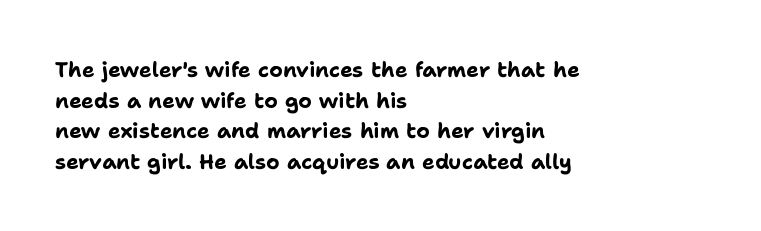
Glyph-to-glyph distance matches everyday printed text. If you drew a line through each stem, it would be perfectly vertical. Horizontal bands of white between lines are of average thickness. Type without underlining. The glyphs have the mass of a bold cut.
